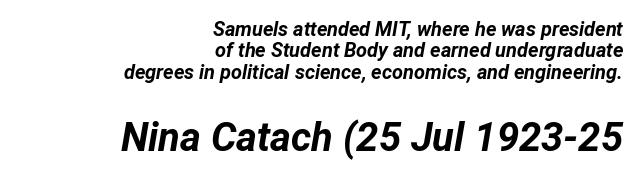
Q: Is the text bold? A: Yes.
Q: Is the text italic (slanted)? A: Yes, it leans right by about 12 degrees.
Q: Is the text underlined? A: No.
Q: How is the paragraph aligned? A: Right-aligned.
Q: Is the spacing between letters normal or unusually wide? A: Normal.
Q: Is the spacing between lines tight, normal or loose? A: Tight.
Q: Which block of text is set in a larger size, the first (top) or the second (bottom)? A: The second (bottom) one.
Q: Width (condensed, normal, or wide)? A: Normal.
Q: Stroke contrast? A: Low.
Q: x-height? A: Medium.
Q: Monospaced? A: No.
